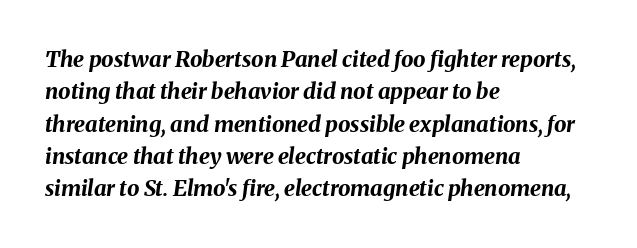
Q: Is the text bold? A: Yes.
Q: Is the text italic (slanted)? A: Yes, it leans right by about 8 degrees.
Q: Is the text underlined? A: No.
Q: How is the paragraph aligned? A: Left-aligned.
Q: Is the spacing between letters normal or unusually wide? A: Normal.
Q: Is the spacing between lines tight, normal or loose? A: Normal.
